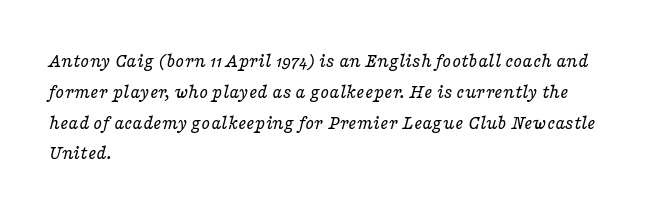
The image shows 20 px text type, italic (leaning right); set left-aligned, normal line spacing (1.54x), normal letter spacing, not underlined.
